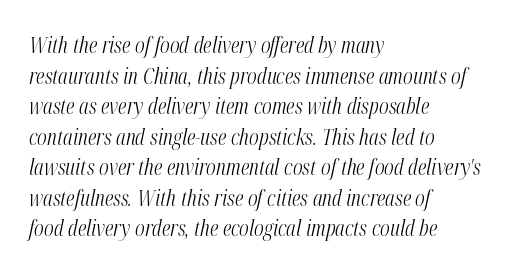
The image shows 22 px text type, italic (leaning right); set left-aligned, normal line spacing (1.39x), normal letter spacing, not underlined.
